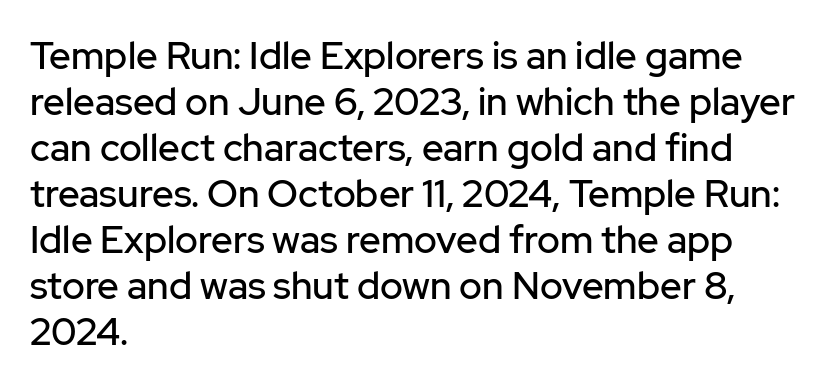
A sans-serif font was chosen for this passage. Characters follow at the spacing the type designer built in. Decoration check: the copy has no underline. This sample has the flowing, uneven cadence of proportional lettering. The letters stand straight up with perfectly vertical stems.
